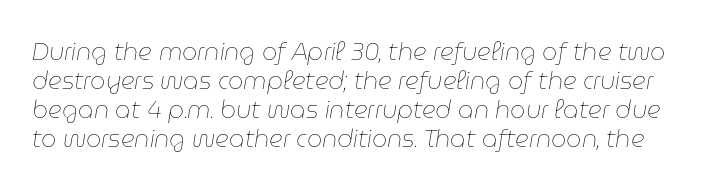
The image shows 24 px text type, italic (leaning right); set line spacing 1.21x, normal letter spacing, not underlined.
